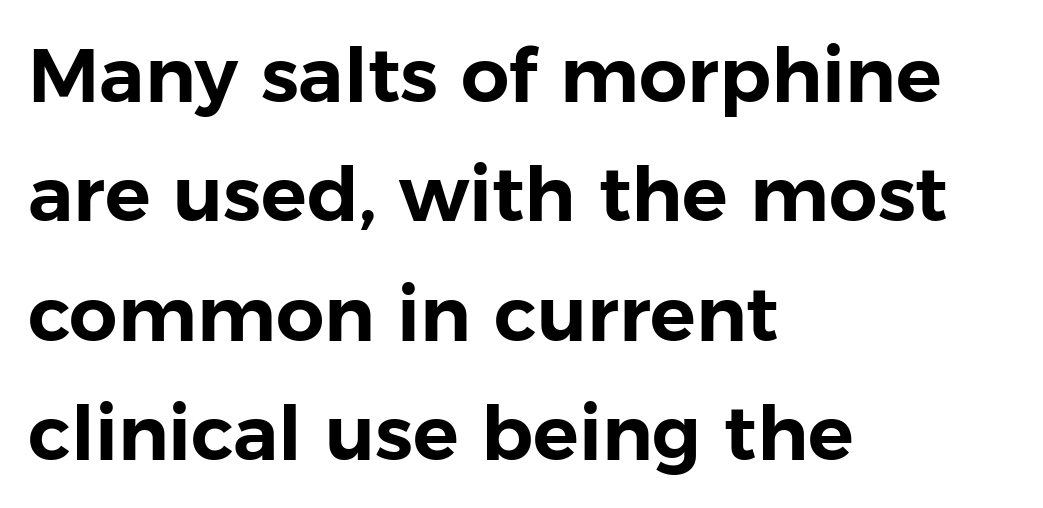
The image shows 76 px sans-serif type, upright; set left-aligned, normal line spacing (1.57x), normal letter spacing, not underlined; low stroke contrast and a medium x-height.
